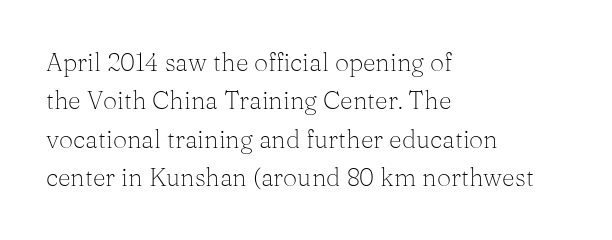
Q: Is the text bold? A: No.
Q: Is the text italic (slanted)? A: No, it is upright.
Q: Is the text underlined? A: No.
Q: How is the paragraph aligned? A: Left-aligned.
Q: Is the spacing between letters normal or unusually wide? A: Normal.
Q: Is the spacing between lines tight, normal or loose? A: Normal.
